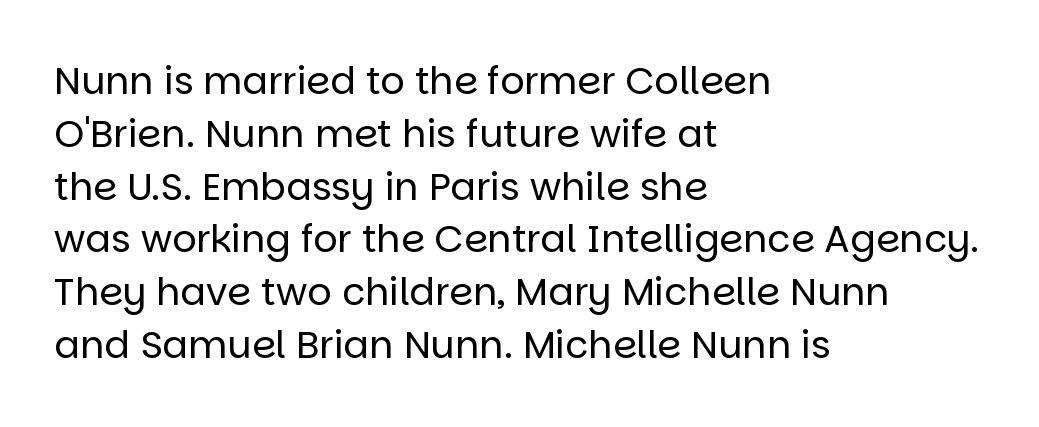
{"serif": "no", "italic": "no", "bold": "no", "weight": "regular", "width": "normal", "stroke_contrast": "low", "x_height": "large", "monospaced": "no", "underline": "no", "align": "left", "line_spacing": "normal", "line_spacing_ratio": 1.39, "letter_spacing": "normal", "letter_spacing_em": 0.0, "glyph_px": 38}
